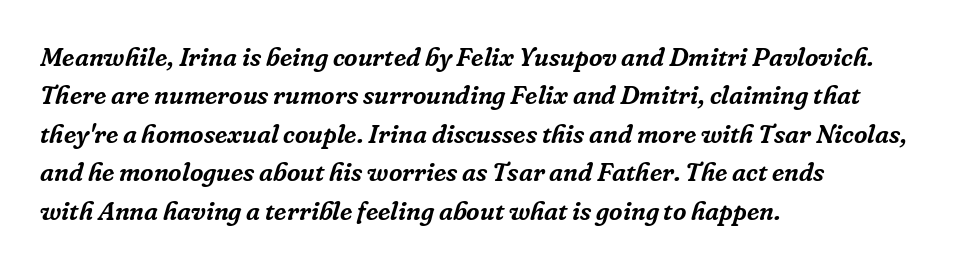
The image shows 26 px text type, italic (leaning right); set left-aligned, normal line spacing (1.48x), normal letter spacing, not underlined.
